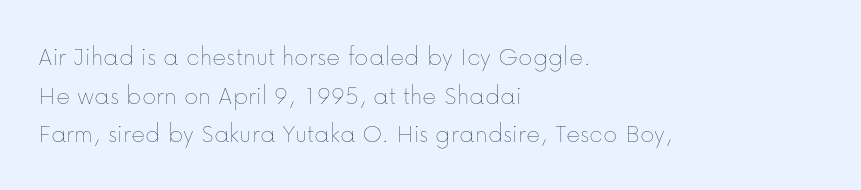
Q: Is the text bold? A: No.
Q: Is the text italic (slanted)? A: No, it is upright.
Q: Is the text underlined? A: No.
Q: How is the paragraph aligned? A: Left-aligned.
Q: Is the spacing between letters normal or unusually wide? A: Normal.
Q: Is the spacing between lines tight, normal or loose? A: Normal.
